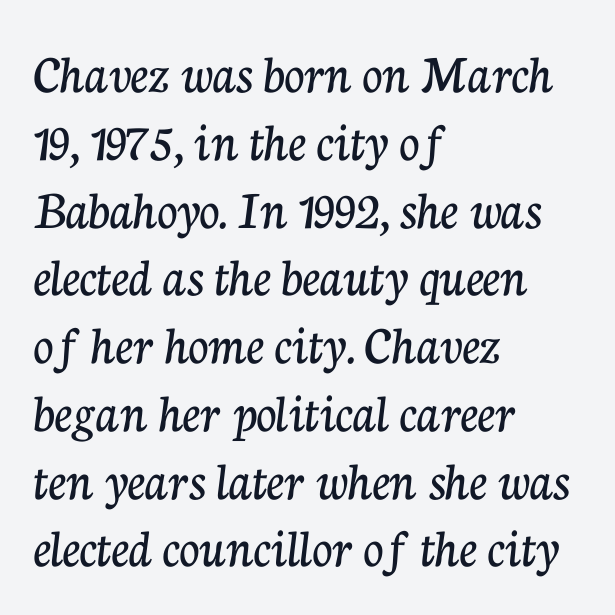
Q: Is the text italic (slanted)? A: Yes.
Q: Is the typeface a serif or a sans-serif typeface? A: Serif.
Q: Is the text underlined? A: No.
Q: How is the paragraph aligned? A: Left-aligned.
Q: Is the spacing between letters normal or unusually wide? A: Normal.
Q: Width (condensed, normal, or wide)? A: Normal.
Q: Stroke contrast? A: Low.
Q: x-height? A: Medium.
Q: Monospaced? A: No.
